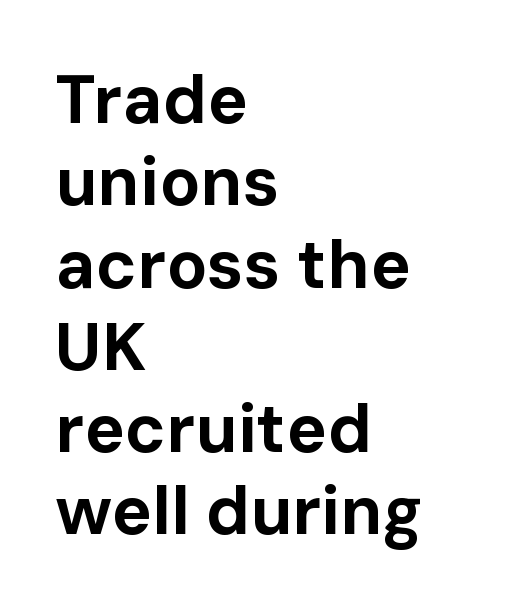
{"serif": "no", "italic": "no", "bold": "yes", "weight": "bold", "width": "normal", "stroke_contrast": "low", "x_height": "medium", "monospaced": "no", "underline": "no", "align": "left", "line_spacing_ratio": 1.21, "letter_spacing": "normal", "letter_spacing_em": 0.0, "glyph_px": 68}
